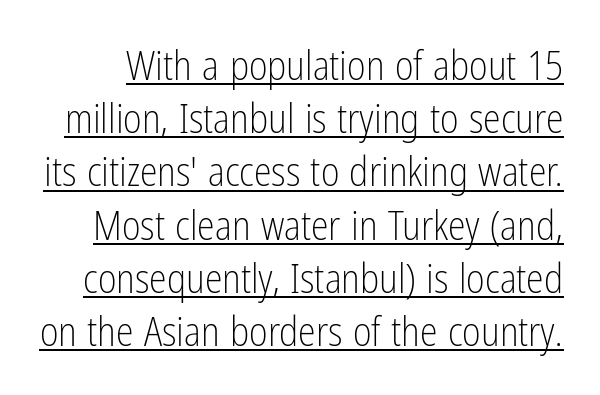
{"serif": "no", "italic": "no", "bold": "no", "weight": "light", "width": "condensed", "stroke_contrast": "low", "x_height": "medium", "monospaced": "no", "underline": "yes", "line_spacing": "normal", "line_spacing_ratio": 1.33, "letter_spacing": "normal", "letter_spacing_em": 0.0, "glyph_px": 40}
